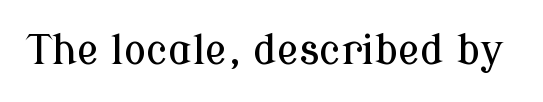
Q: Is the text italic (slanted)? A: No, it is upright.
Q: Is the typeface a serif or a sans-serif typeface? A: Serif.
Q: Is the text underlined? A: No.
Q: Is the spacing between letters normal or unusually wide? A: Normal.
Q: Width (condensed, normal, or wide)? A: Normal.
Q: Stroke contrast? A: Low.
Q: x-height? A: Medium.
Q: Monospaced? A: No.
